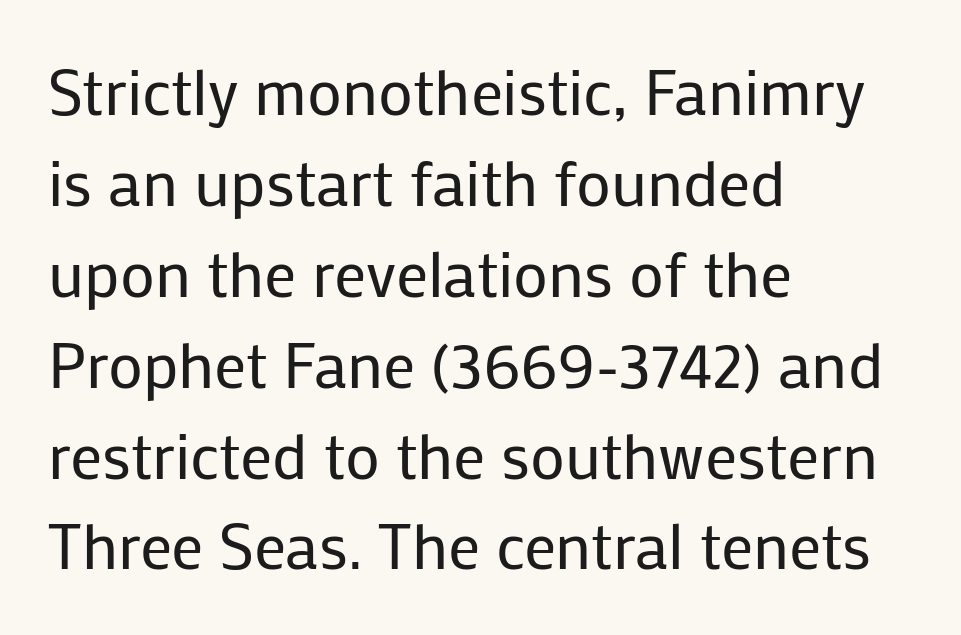
The rendering keeps characters at their native spacing. Whoever set this chose a conventional vertical rhythm. A typesetter would call this proportional, since set widths differ per character. The letterforms sit at book weight or below. The characters display no serif detailing; their extremities are plain. Italic: no, the glyphs are upright roman.
